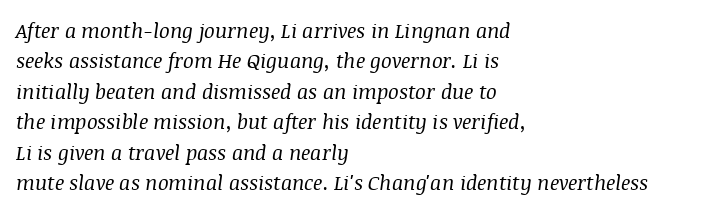
{"italic": "yes", "lean": "right", "slant_degrees": 8, "bold": "no", "underline": "no", "align": "left", "line_spacing": "normal", "line_spacing_ratio": 1.52, "letter_spacing": "normal", "letter_spacing_em": 0.0, "glyph_px": 20}
